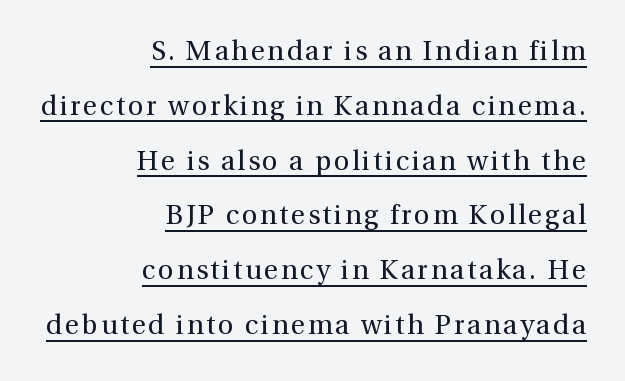
Q: Is the text bold? A: No.
Q: Is the text italic (slanted)? A: No, it is upright.
Q: Is the text underlined? A: Yes.
Q: How is the paragraph aligned? A: Right-aligned.
Q: Is the spacing between lines tight, normal or loose? A: Loose.
